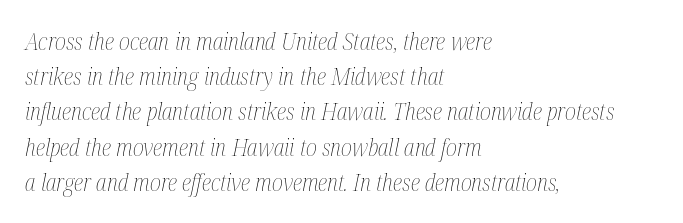
Q: Is the text bold? A: No.
Q: Is the text italic (slanted)? A: Yes, it leans right by about 12 degrees.
Q: Is the text underlined? A: No.
Q: How is the paragraph aligned? A: Left-aligned.
Q: Is the spacing between letters normal or unusually wide? A: Normal.
Q: Is the spacing between lines tight, normal or loose? A: Normal.
